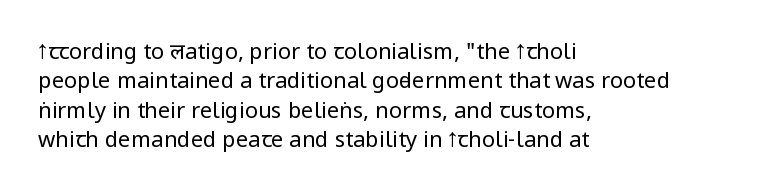
The image shows 22 px text type, upright; set left-aligned, normal line spacing (1.34x), normal letter spacing, not underlined.
